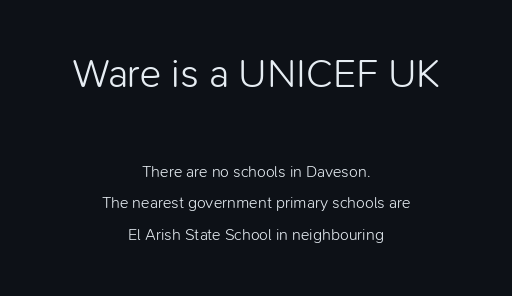
{"serif": "no", "italic": "no", "bold": "no", "weight": "light", "width": "normal", "stroke_contrast": "low", "x_height": "medium", "monospaced": "no", "underline": "no", "align": "center", "line_spacing": "loose", "line_spacing_ratio": 1.99, "letter_spacing": "normal", "letter_spacing_em": 0.0, "larger_block": "first", "size_ratio": 2.5, "glyph_px": 40}
